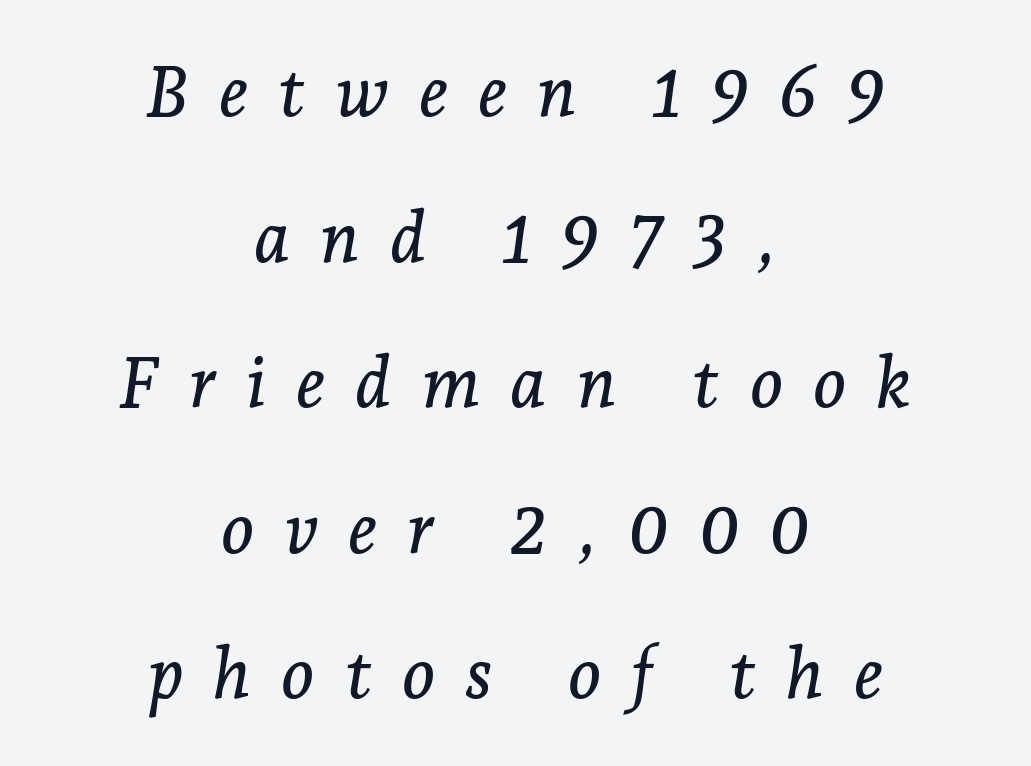
The image shows 70 px serif type, italic (leaning right); set centered, loose line spacing (2.08x), unusually wide letter spacing (+0.43 em), not underlined; low stroke contrast and a medium x-height.
